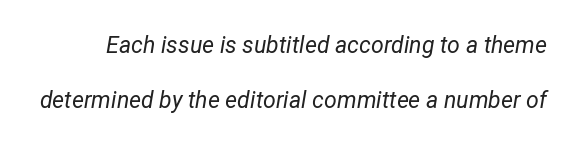
Q: Is the text bold? A: No.
Q: Is the text italic (slanted)? A: Yes, it leans right by about 12 degrees.
Q: Is the text underlined? A: No.
Q: Is the spacing between letters normal or unusually wide? A: Normal.
Q: Is the spacing between lines tight, normal or loose? A: Loose.
